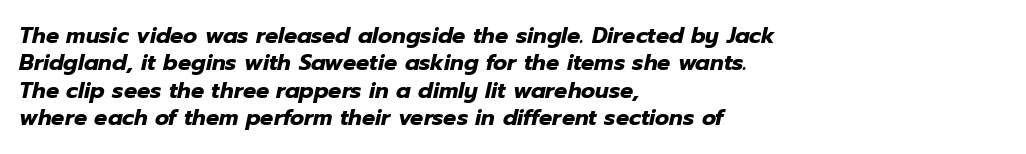
The image shows 22 px bold type, italic (leaning right); set left-aligned, line spacing 1.24x, normal letter spacing, not underlined.
